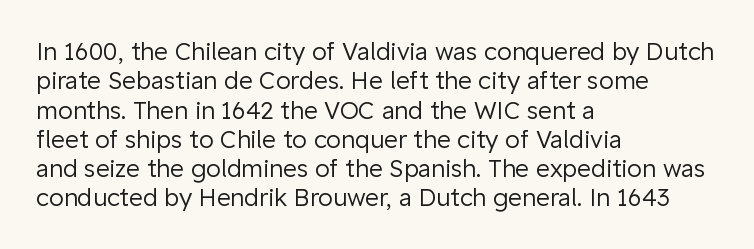
The image shows 24 px text type, upright; set left-aligned, line spacing 1.22x, normal letter spacing, not underlined.
